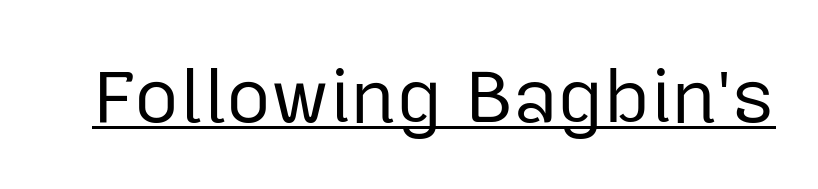
{"serif": "no", "italic": "no", "bold": "no", "weight": "regular", "width": "normal", "stroke_contrast": "low", "x_height": "medium", "monospaced": "no", "underline": "yes", "letter_spacing": "normal", "letter_spacing_em": 0.0, "glyph_px": 77}
